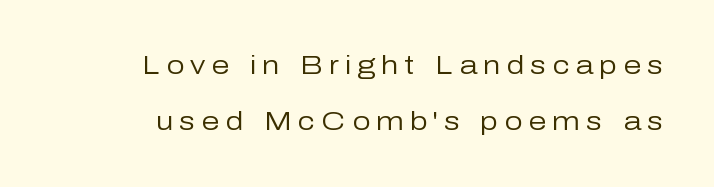
The image shows 26 px text type, upright; set loose line spacing (2.15x), unusually wide letter spacing (+0.23 em), not underlined.
